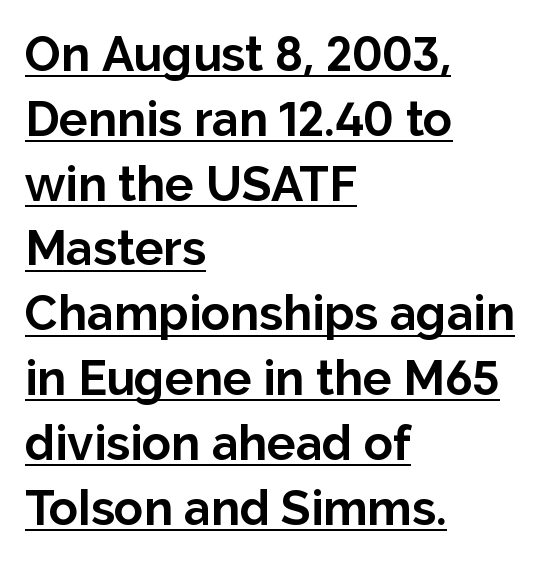
{"serif": "no", "italic": "no", "bold": "yes", "weight": "bold", "width": "normal", "stroke_contrast": "low", "x_height": "medium", "monospaced": "no", "underline": "yes", "align": "left", "line_spacing": "normal", "line_spacing_ratio": 1.35, "letter_spacing": "normal", "letter_spacing_em": 0.0, "glyph_px": 48}
